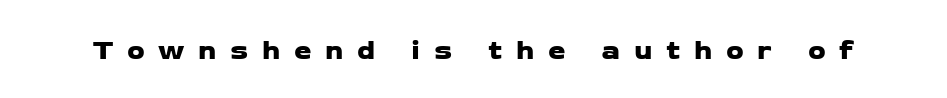
{"serif": "no", "width": "wide", "stroke_contrast": "low", "x_height": "medium", "monospaced": "no", "underline": "no", "letter_spacing": "wide", "letter_spacing_em": 0.49, "glyph_px": 28}
